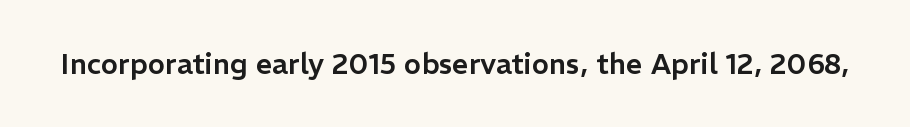
Q: Is the text italic (slanted)? A: No, it is upright.
Q: Is the typeface a serif or a sans-serif typeface? A: Sans-serif.
Q: Is the text underlined? A: No.
Q: Is the spacing between letters normal or unusually wide? A: Normal.
Q: Width (condensed, normal, or wide)? A: Normal.
Q: Stroke contrast? A: Low.
Q: x-height? A: Medium.
Q: Monospaced? A: No.
